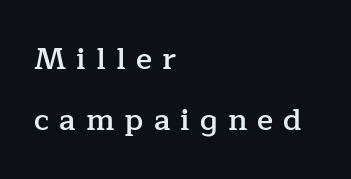
{"serif": "yes", "italic": "no", "bold": "semi", "weight": "semibold", "width": "normal", "stroke_contrast": "low", "x_height": "medium", "monospaced": "no", "underline": "no", "align": "left", "line_spacing": "loose", "line_spacing_ratio": 2.02, "letter_spacing": "wide", "letter_spacing_em": 0.34, "glyph_px": 30}
